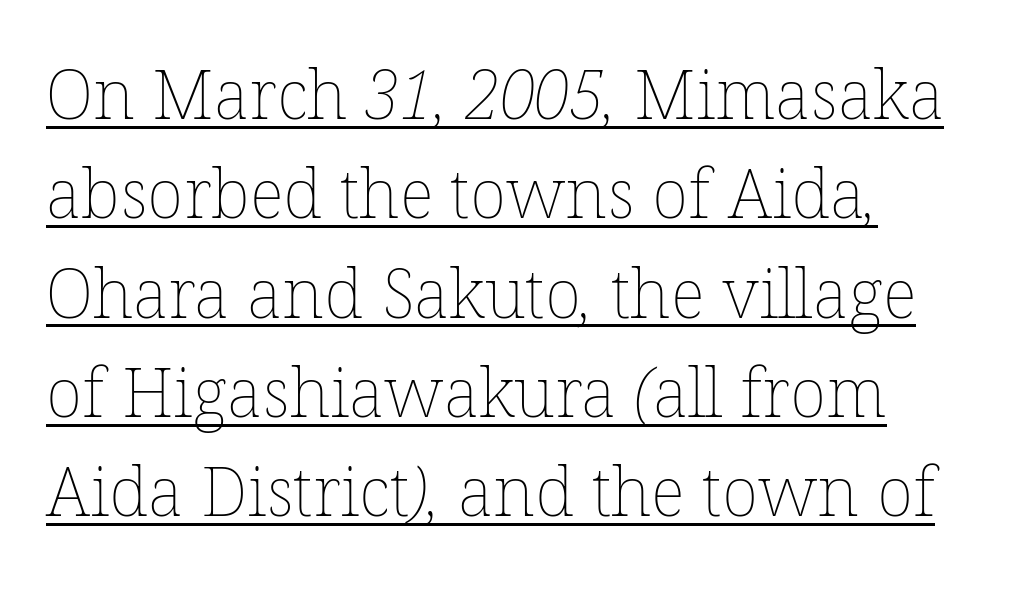
{"bold": "no", "weight": "thin", "width": "normal", "stroke_contrast": "low", "x_height": "medium", "monospaced": "no", "underline": "yes", "align": "left", "line_spacing": "normal", "line_spacing_ratio": 1.46, "letter_spacing": "normal", "letter_spacing_em": 0.0, "glyph_px": 68}
